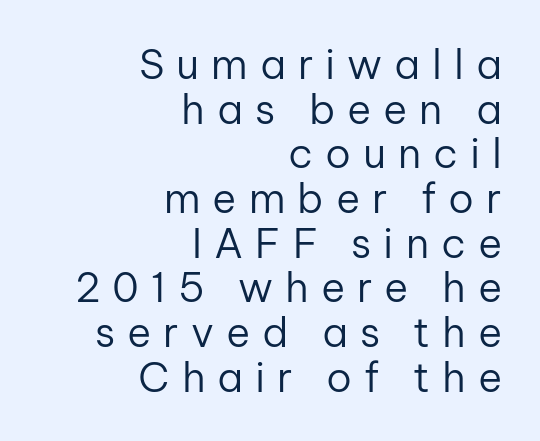
{"serif": "no", "italic": "no", "bold": "no", "weight": "regular", "width": "normal", "stroke_contrast": "low", "x_height": "medium", "monospaced": "no", "underline": "no", "align": "right", "line_spacing": "tight", "line_spacing_ratio": 1.09, "letter_spacing": "wide", "letter_spacing_em": 0.29, "glyph_px": 41}
